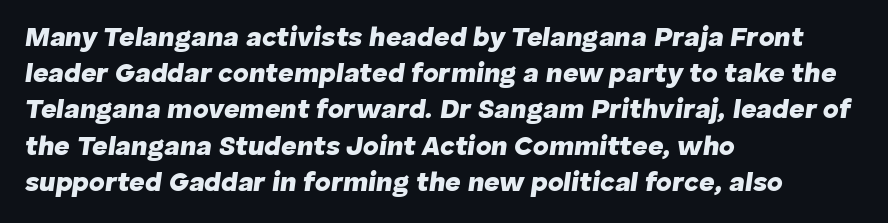
The image shows 27 px bold type, italic (leaning right); set left-aligned, normal line spacing (1.34x), normal letter spacing, not underlined.
